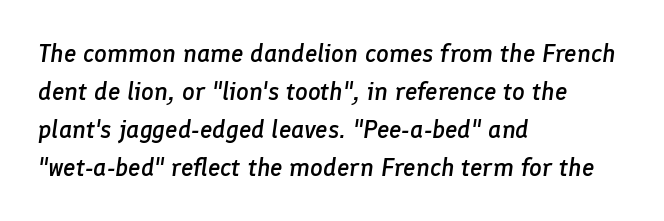
The image shows 25 px text type, italic (leaning right); set left-aligned, normal line spacing (1.52x), normal letter spacing, not underlined.
